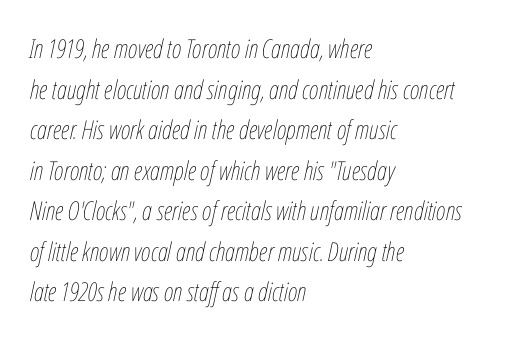
The image shows 26 px text type, italic (leaning right); set left-aligned, normal line spacing (1.56x), normal letter spacing, not underlined.
